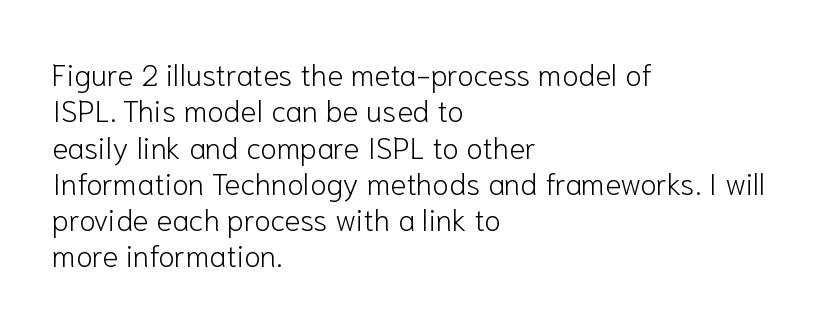
{"serif": "no", "italic": "no", "bold": "no", "weight": "light", "width": "normal", "stroke_contrast": "low", "x_height": "medium", "monospaced": "no", "underline": "no", "align": "left", "line_spacing_ratio": 1.21, "letter_spacing": "normal", "letter_spacing_em": 0.0, "glyph_px": 30}
